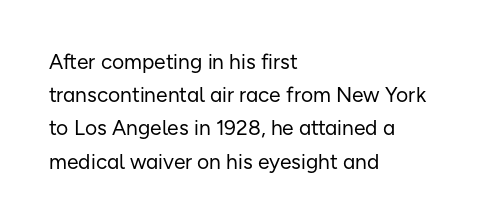
{"italic": "no", "bold": "no", "underline": "no", "align": "left", "line_spacing": "normal", "line_spacing_ratio": 1.58, "letter_spacing": "normal", "letter_spacing_em": 0.0, "glyph_px": 21}
